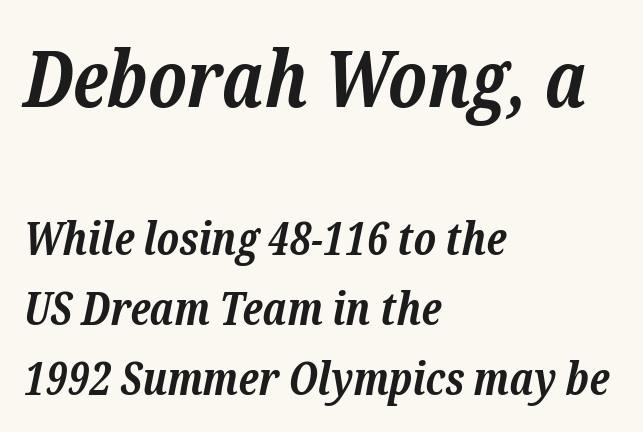
Q: Is the text bold? A: Yes.
Q: Is the text italic (slanted)? A: Yes, it leans right by about 12 degrees.
Q: Is the typeface a serif or a sans-serif typeface? A: Serif.
Q: Is the text underlined? A: No.
Q: How is the paragraph aligned? A: Left-aligned.
Q: Is the spacing between letters normal or unusually wide? A: Normal.
Q: Is the spacing between lines tight, normal or loose? A: Normal.
Q: Which block of text is set in a larger size, the first (top) or the second (bottom)? A: The first (top) one.
Q: Width (condensed, normal, or wide)? A: Normal.
Q: Stroke contrast? A: Low.
Q: x-height? A: Medium.
Q: Monospaced? A: No.
